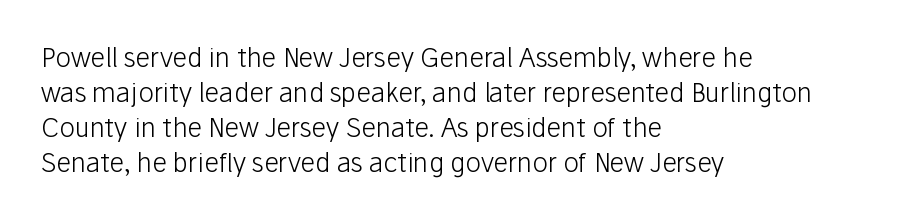
Q: Is the text bold? A: No.
Q: Is the text italic (slanted)? A: No, it is upright.
Q: Is the text underlined? A: No.
Q: How is the paragraph aligned? A: Left-aligned.
Q: Is the spacing between letters normal or unusually wide? A: Normal.
Q: Is the spacing between lines tight, normal or loose? A: Normal.
